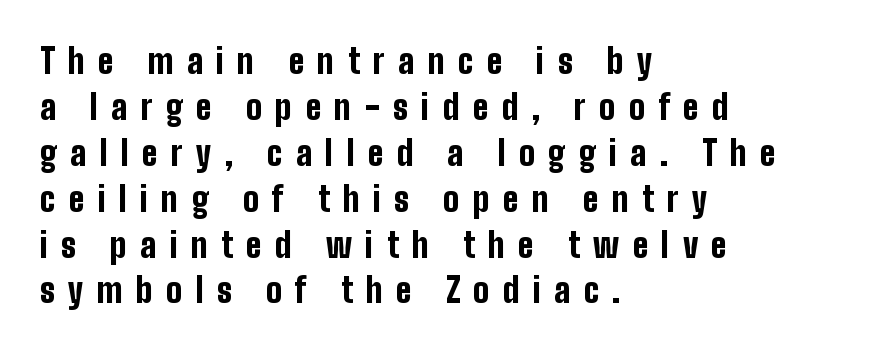
Q: Is the text bold? A: Yes.
Q: Is the text italic (slanted)? A: No, it is upright.
Q: Is the typeface a serif or a sans-serif typeface? A: Sans-serif.
Q: Is the text underlined? A: No.
Q: How is the paragraph aligned? A: Left-aligned.
Q: Is the spacing between letters normal or unusually wide? A: Unusually wide.
Q: Is the spacing between lines tight, normal or loose? A: Normal.
Q: Width (condensed, normal, or wide)? A: Condensed.
Q: Stroke contrast? A: Low.
Q: x-height? A: Medium.
Q: Monospaced? A: No.
